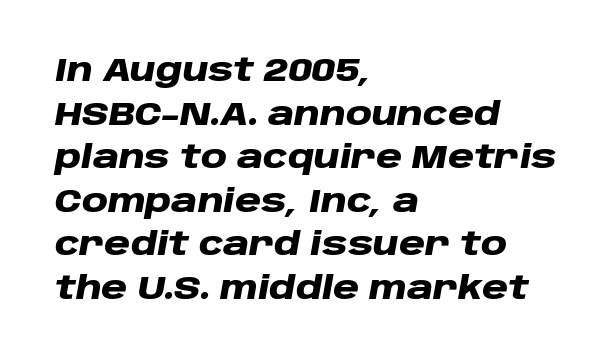
The image shows 32 px heavy, wide type, italic (leaning right); set left-aligned, normal line spacing (1.36x), normal letter spacing, not underlined; low stroke contrast and a large x-height.
